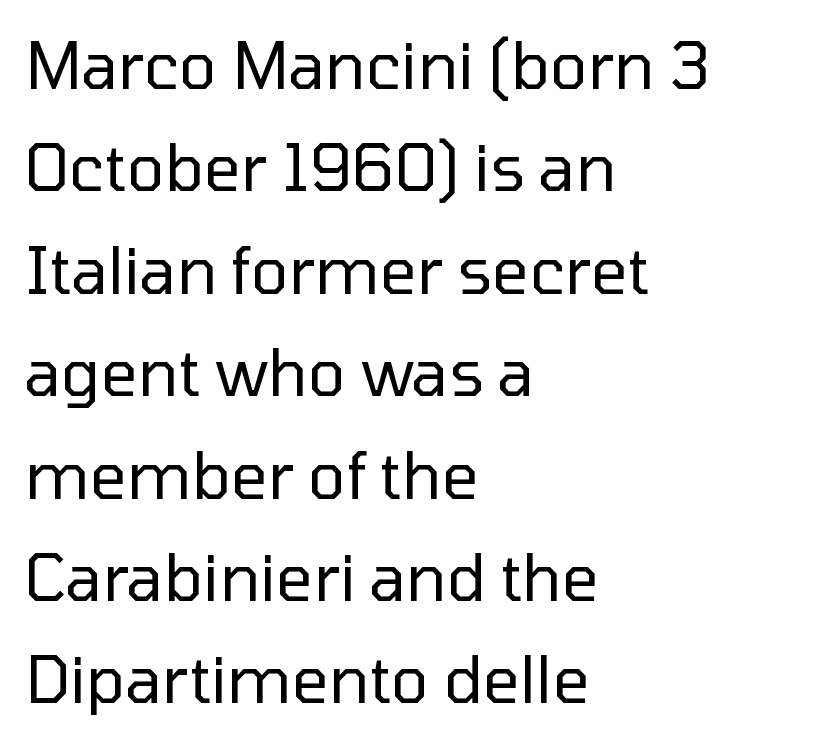
The image shows 64 px regular-weight sans-serif type, upright; set left-aligned, normal line spacing (1.6x), normal letter spacing, not underlined; low stroke contrast and a medium x-height.
